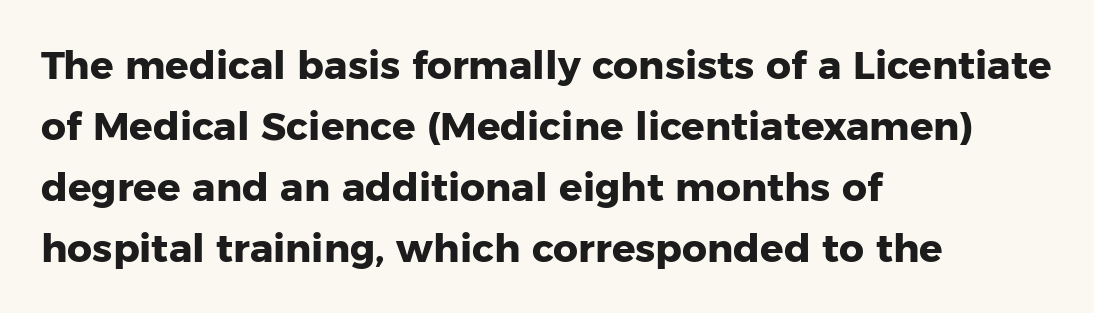
{"serif": "no", "italic": "no", "bold": "yes", "weight": "heavy", "width": "normal", "stroke_contrast": "low", "x_height": "medium", "monospaced": "no", "underline": "no", "align": "left", "line_spacing": "normal", "line_spacing_ratio": 1.56, "letter_spacing": "normal", "letter_spacing_em": 0.0, "glyph_px": 39}
